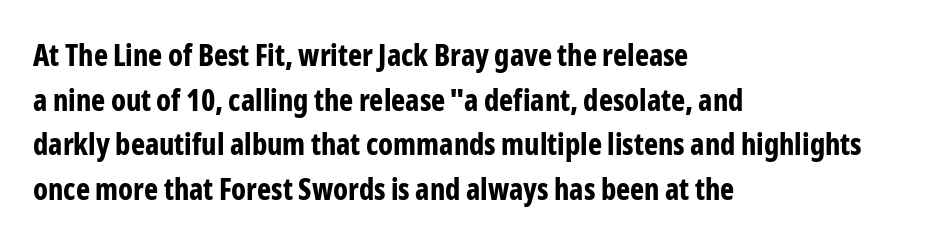
{"serif": "no", "italic": "no", "bold": "yes", "weight": "bold", "width": "condensed", "stroke_contrast": "low", "x_height": "medium", "monospaced": "no", "underline": "no", "align": "left", "line_spacing": "normal", "line_spacing_ratio": 1.49, "letter_spacing": "normal", "letter_spacing_em": 0.0, "glyph_px": 30}
